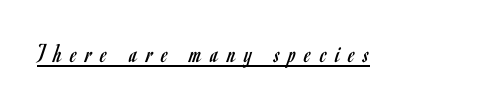
Glyph-to-glyph distance is far greater than everyday printed text. Underlining? Definitely there. No letter is thick-stroked: the sample isn't bold.
